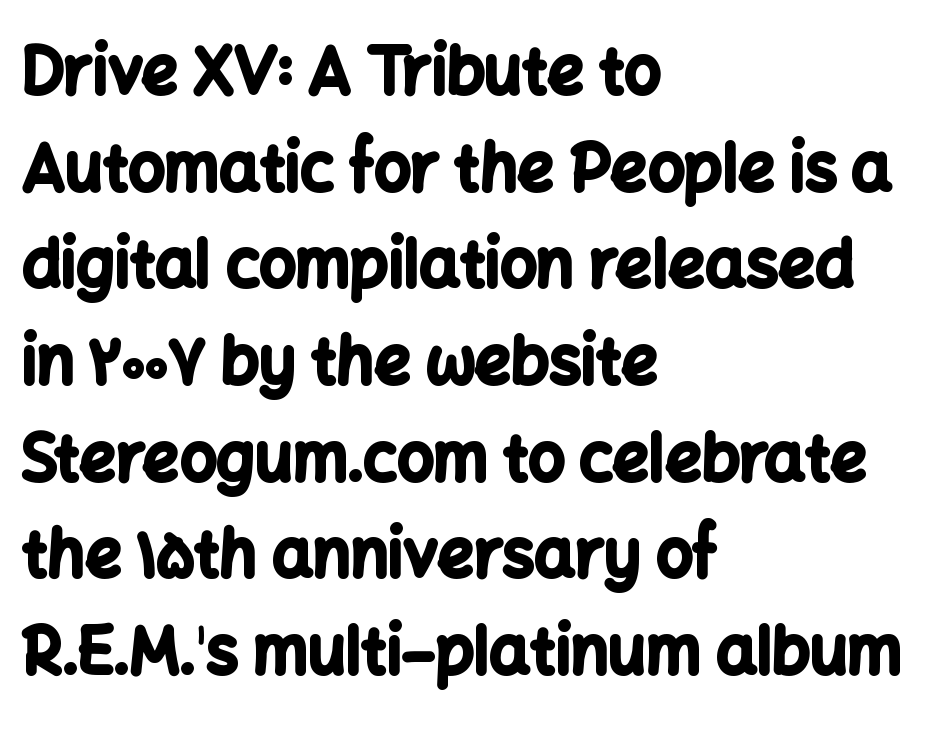
Q: Is the text bold? A: Yes.
Q: Is the text italic (slanted)? A: No, it is upright.
Q: Is the typeface a serif or a sans-serif typeface? A: Sans-serif.
Q: Is the text underlined? A: No.
Q: How is the paragraph aligned? A: Left-aligned.
Q: Is the spacing between letters normal or unusually wide? A: Normal.
Q: Is the spacing between lines tight, normal or loose? A: Normal.
Q: Width (condensed, normal, or wide)? A: Normal.
Q: Stroke contrast? A: Low.
Q: x-height? A: Medium.
Q: Monospaced? A: No.
